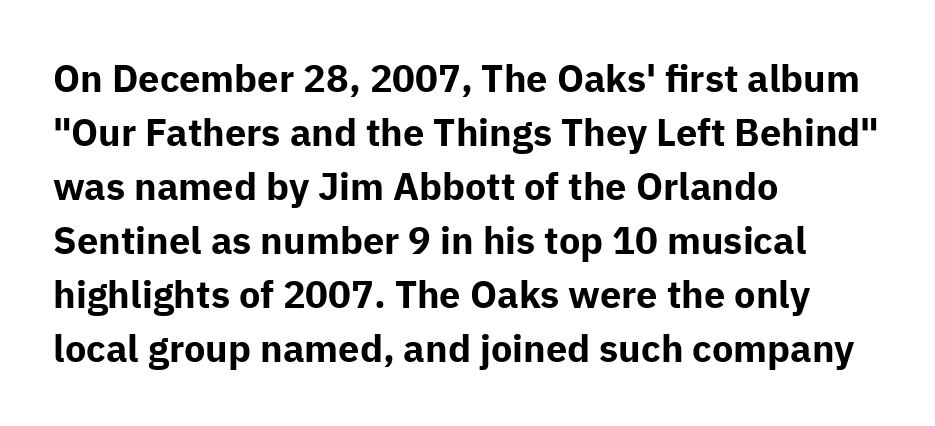
The image shows 38 px bold sans-serif type, upright; set left-aligned, normal line spacing (1.42x), normal letter spacing, not underlined; low stroke contrast and a medium x-height.
